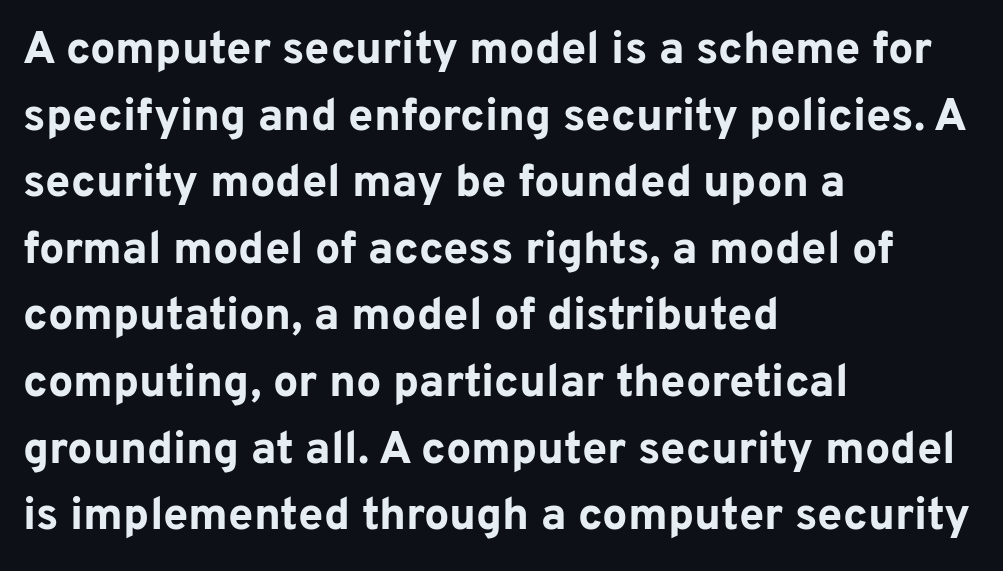
Q: Is the text bold? A: Yes.
Q: Is the text italic (slanted)? A: No, it is upright.
Q: Is the typeface a serif or a sans-serif typeface? A: Sans-serif.
Q: Is the text underlined? A: No.
Q: How is the paragraph aligned? A: Left-aligned.
Q: Is the spacing between letters normal or unusually wide? A: Normal.
Q: Is the spacing between lines tight, normal or loose? A: Normal.
Q: Width (condensed, normal, or wide)? A: Normal.
Q: Stroke contrast? A: Low.
Q: x-height? A: Medium.
Q: Monospaced? A: No.
